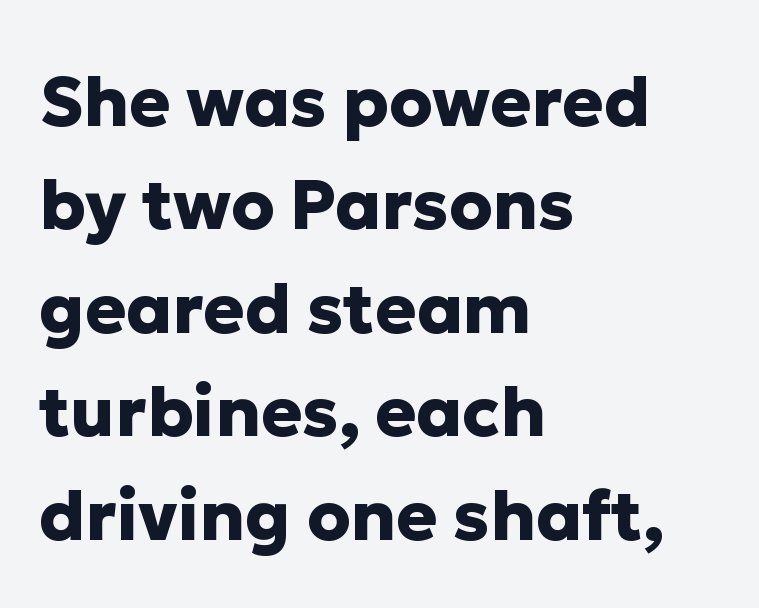
Teacher's note: observe the even left margin — that is flush-left alignment. The glyphs in this specimen are sans serif. How would I describe the line gaps? Plain and ordinary. Does extra space separate the letters? No, they use regular spacing. These words are printed bold, with thick strokes throughout.
